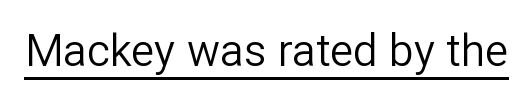
The image shows 44 px regular-weight sans-serif type, upright; set normal letter spacing, underlined; low stroke contrast and a medium x-height.
